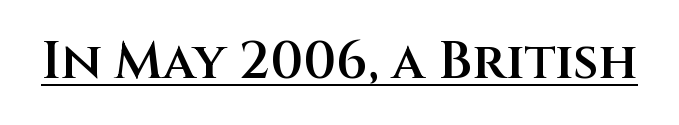
{"serif": "no", "italic": "no", "bold": "semi", "weight": "semibold", "width": "normal", "stroke_contrast": "medium", "x_height": "large", "monospaced": "no", "underline": "yes", "letter_spacing": "normal", "letter_spacing_em": 0.0, "glyph_px": 52}
